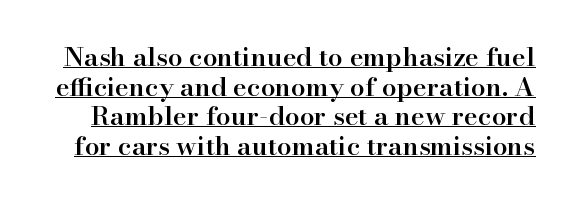
The image shows 26 px text type, upright; set tight line spacing (1.14x), normal letter spacing, underlined.
